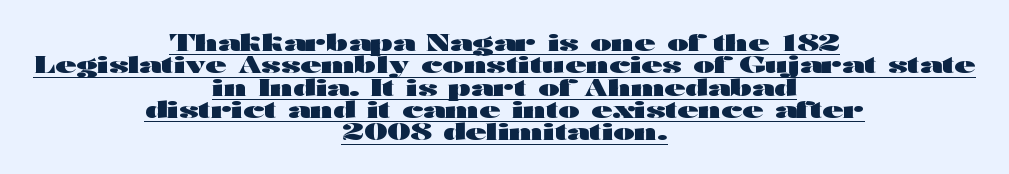
Words appear dense and cohesive because spacing is normal. Both edges are ragged and mirror each other, which tells us the setting is centered. Pretty heavy lettering here — definitely bold. You can tell it's not italic because the verticals are truly vertical. Baseline-to-baseline distance is barely more than the letter height.
